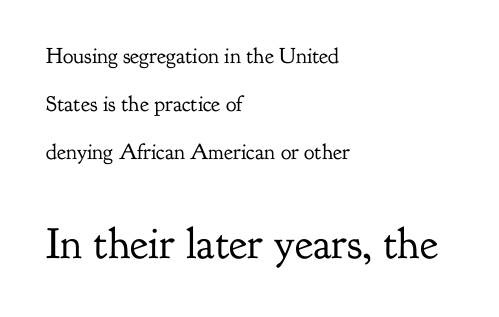
The image shows 44 px regular-weight serif type, upright; set left-aligned, loose line spacing (2.18x), normal letter spacing, not underlined; the second (bottom) block is 2.0x larger; low stroke contrast and a small x-height.
